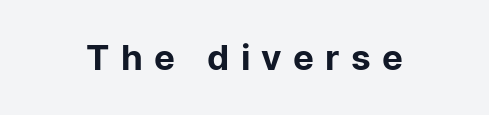
{"serif": "no", "italic": "no", "bold": "no", "weight": "regular", "width": "normal", "stroke_contrast": "low", "x_height": "medium", "monospaced": "no", "underline": "no", "letter_spacing": "wide", "letter_spacing_em": 0.32, "glyph_px": 35}
